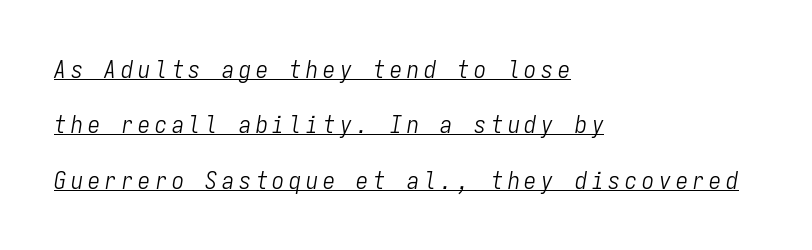
Successive baselines arrive slowly, with a big drop between each. Italic? Definitely — the glyphs are oblique. Underline: present. Substantial extra tracking has been applied to these lines.
